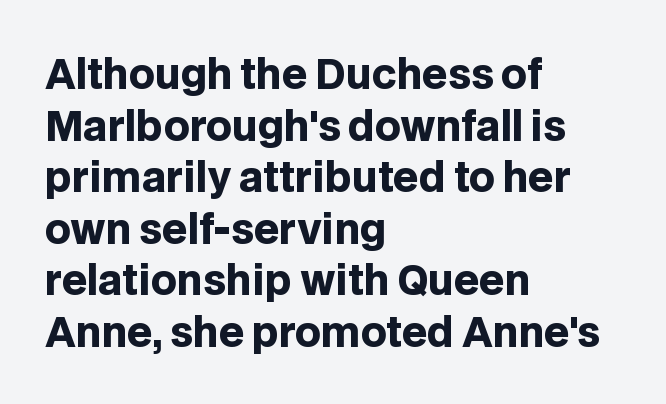
{"serif": "no", "italic": "no", "bold": "yes", "weight": "heavy", "width": "normal", "stroke_contrast": "low", "x_height": "large", "monospaced": "no", "underline": "no", "align": "left", "line_spacing": "normal", "line_spacing_ratio": 1.29, "letter_spacing": "normal", "letter_spacing_em": 0.0, "glyph_px": 40}
